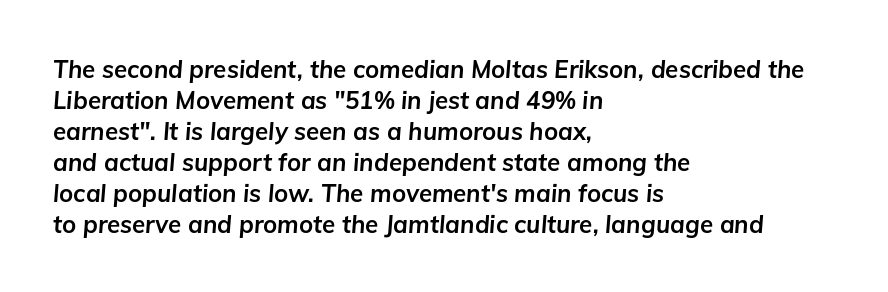
The image shows 24 px bold type, italic (leaning right); set left-aligned, normal line spacing (1.29x), normal letter spacing, not underlined.
